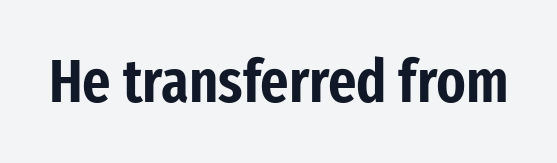
Q: Is the text italic (slanted)? A: No, it is upright.
Q: Is the typeface a serif or a sans-serif typeface? A: Sans-serif.
Q: Is the text underlined? A: No.
Q: Is the spacing between letters normal or unusually wide? A: Normal.
Q: Width (condensed, normal, or wide)? A: Condensed.
Q: Stroke contrast? A: Low.
Q: x-height? A: Medium.
Q: Monospaced? A: No.
